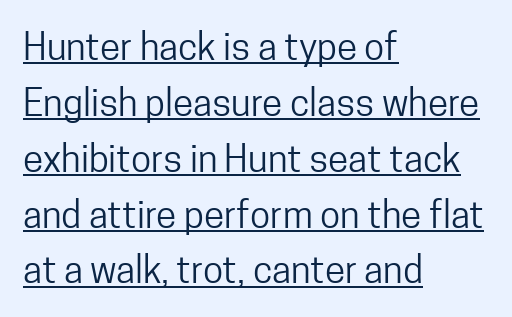
This is underlined copy, the kind a proofreader might mark for attention. Weight: regular or lighter. These lines are rendered in a variable-pitch font. The text was rendered using a sans face with plain stroke endings. There is no visible air inserted between adjacent glyphs.
